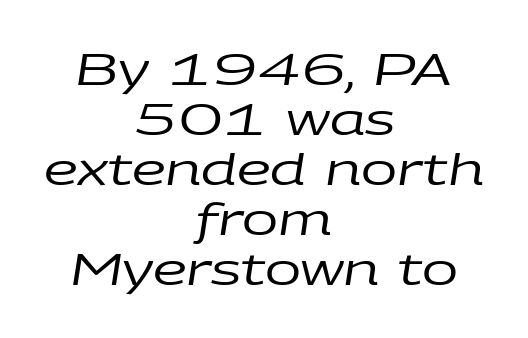
{"italic": "yes", "lean": "right", "slant_degrees": 9, "bold": "no", "weight": "regular", "width": "wide", "stroke_contrast": "low", "x_height": "large", "monospaced": "no", "underline": "no", "align": "center", "line_spacing_ratio": 1.16, "letter_spacing": "normal", "letter_spacing_em": 0.0, "glyph_px": 43}
